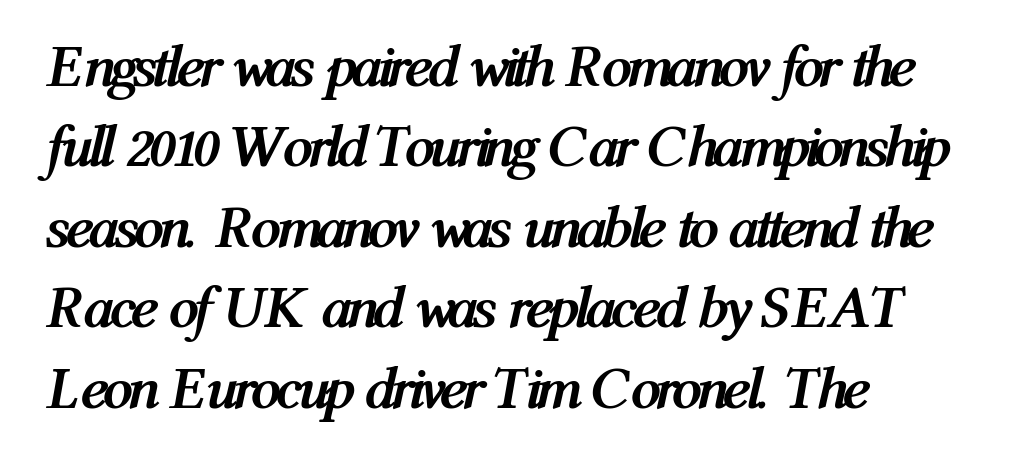
{"italic": "yes", "lean": "right", "slant_degrees": 12, "bold": "yes", "weight": "semibold", "width": "condensed", "stroke_contrast": "medium", "x_height": "medium", "monospaced": "no", "underline": "no", "align": "left", "line_spacing": "normal", "line_spacing_ratio": 1.34, "letter_spacing": "normal", "letter_spacing_em": 0.0, "glyph_px": 60}
